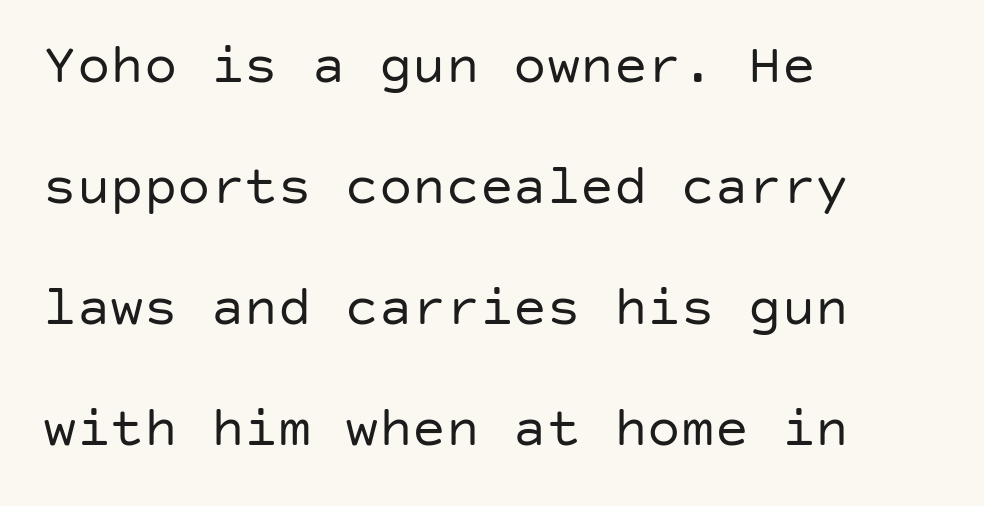
The space between consecutive lines is lavish. No word sits above an underline. These lines keep a tight, regular rhythm from letter to letter. Every stem runs plumb, perpendicular to the baseline. The font family rendered here belongs to the sans-serif group. These lines stack with their left ends in a neat column.
